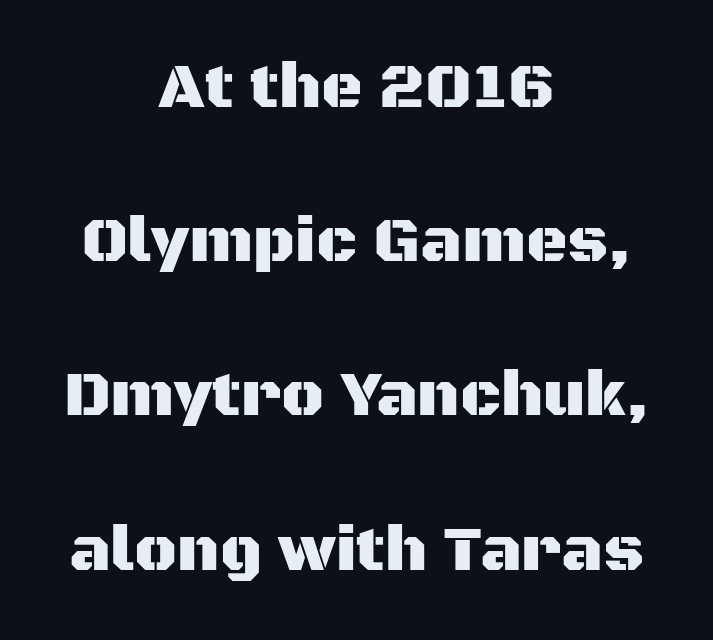
{"serif": "no", "italic": "no", "width": "normal", "stroke_contrast": "medium", "x_height": "large", "monospaced": "no", "underline": "no", "align": "center", "line_spacing": "loose", "line_spacing_ratio": 2.41, "letter_spacing": "normal", "letter_spacing_em": 0.0, "glyph_px": 64}
